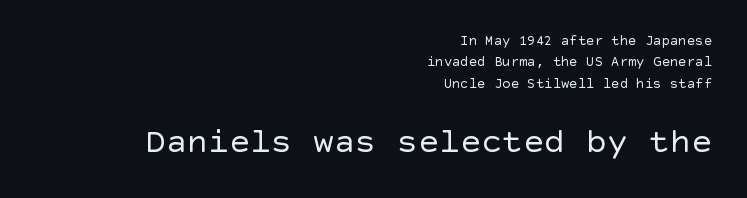
{"serif": "no", "italic": "no", "bold": "no", "weight": "regular", "width": "normal", "x_height": "large", "underline": "no", "align": "right", "line_spacing": "normal", "line_spacing_ratio": 1.52, "letter_spacing": "normal", "letter_spacing_em": 0.0, "larger_block": "second", "size_ratio": 2.5, "glyph_px": 35}
